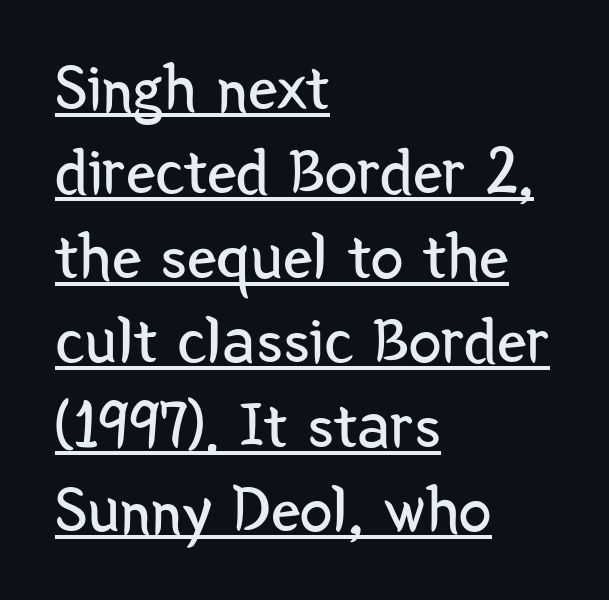
You can tell from the bare stems that sans-serif type was used. Bold? No — there's no thickening of the strokes. Layout note: lines flush left. You could not count columns in this text — the font is proportionally spaced.
